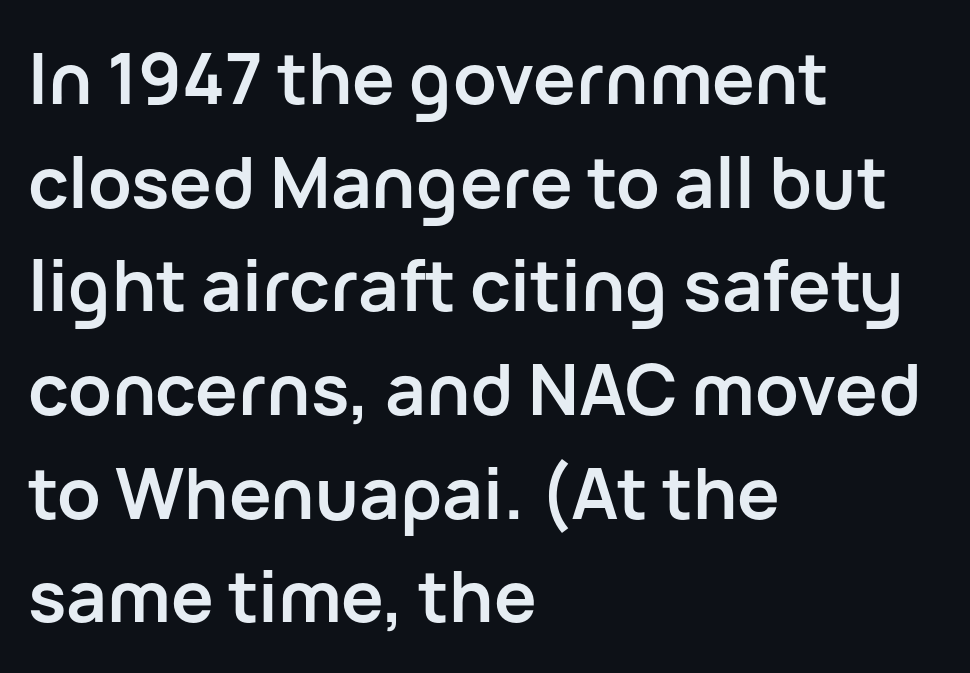
Casual observation: everything's shoved over to the left. Quick note: underline off. Serif or sans? Sans — the stroke terminals are bare. This block has exactly the height ordinary leading produces.
